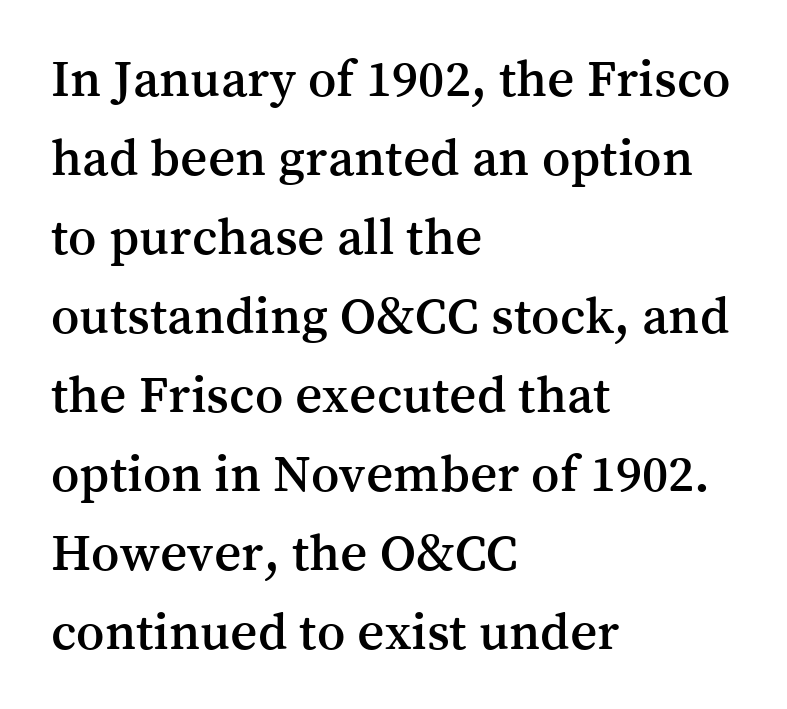
{"serif": "yes", "italic": "no", "width": "normal", "stroke_contrast": "medium", "x_height": "medium", "monospaced": "no", "underline": "no", "align": "left", "line_spacing": "normal", "line_spacing_ratio": 1.49, "letter_spacing": "normal", "letter_spacing_em": 0.0, "glyph_px": 53}
